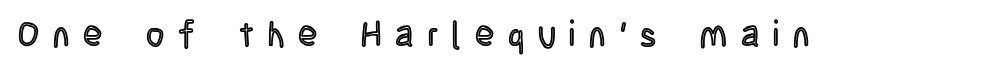
{"italic": "no", "width": "condensed", "x_height": "large", "monospaced": "no", "underline": "no", "letter_spacing": "wide", "letter_spacing_em": 0.4, "glyph_px": 35}
